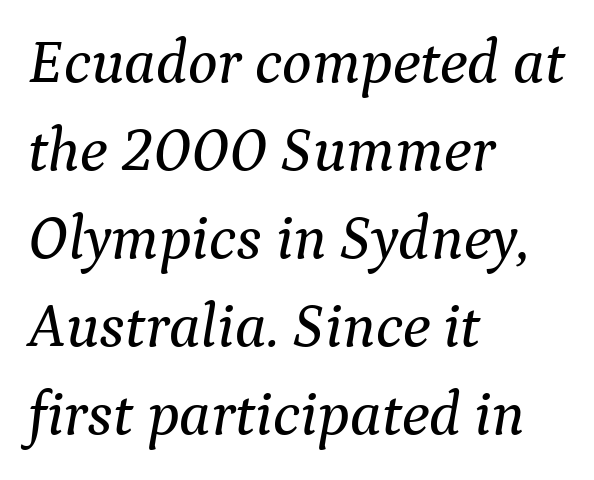
{"serif": "yes", "italic": "yes", "lean": "right", "slant_degrees": 9, "width": "normal", "stroke_contrast": "medium", "x_height": "medium", "monospaced": "no", "underline": "no", "align": "left", "line_spacing": "normal", "line_spacing_ratio": 1.42, "letter_spacing": "normal", "letter_spacing_em": 0.0, "glyph_px": 62}
